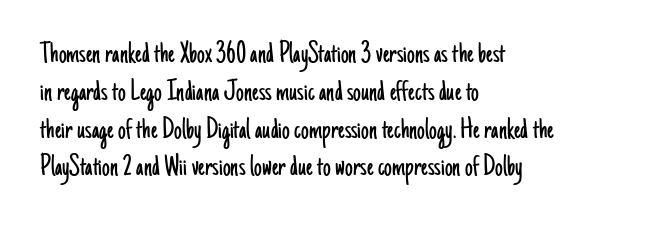
The image shows 31 px light, condensed sans-serif type, upright; set left-aligned, line spacing 1.22x, normal letter spacing, not underlined; low stroke contrast and a small x-height.
